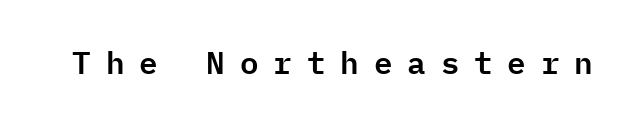
I'd call this a sans setting — the letters go barefoot. Letter spacing: wide. Check the space under the baseline: it is left empty. The font's upright variant was chosen for this text.
